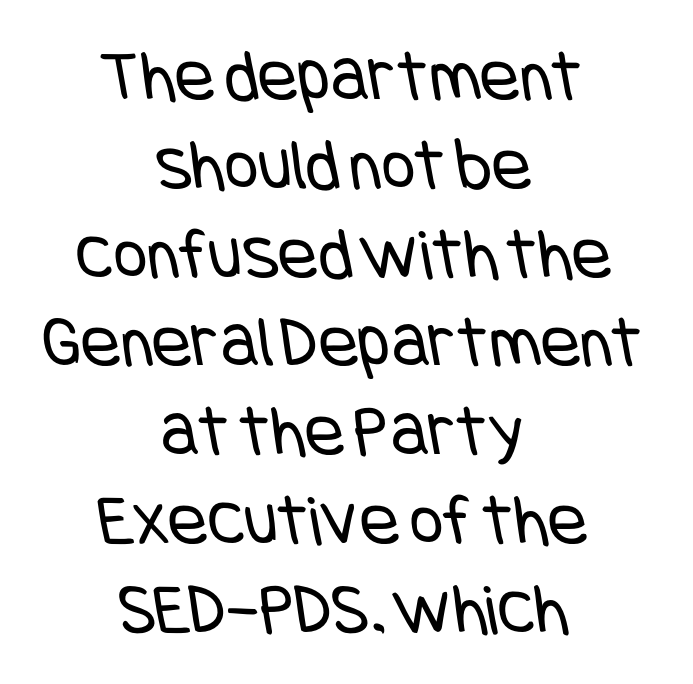
The image shows 74 px regular-weight, condensed sans-serif type; set centered, line spacing 1.2x, normal letter spacing, not underlined; low stroke contrast and a large x-height.
